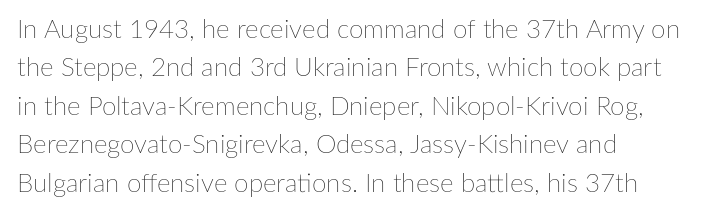
{"italic": "no", "bold": "no", "underline": "no", "align": "left", "line_spacing": "normal", "line_spacing_ratio": 1.48, "letter_spacing": "normal", "letter_spacing_em": 0.0, "glyph_px": 26}
